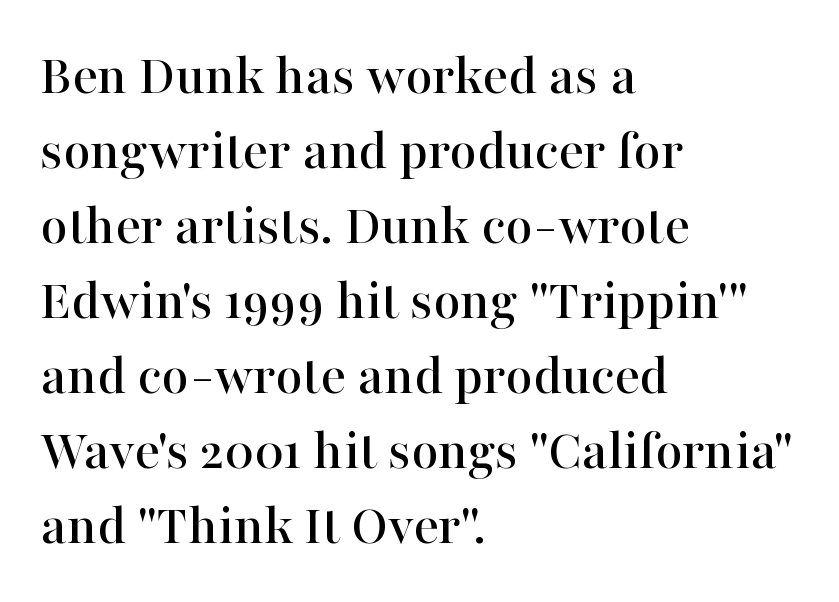
Teacher's note: observe the even left margin — that is flush-left alignment. Italic: no, the glyphs are upright roman. Here the designer chose a conventional face with non-uniform glyph widths. Vertical spacing — default.
